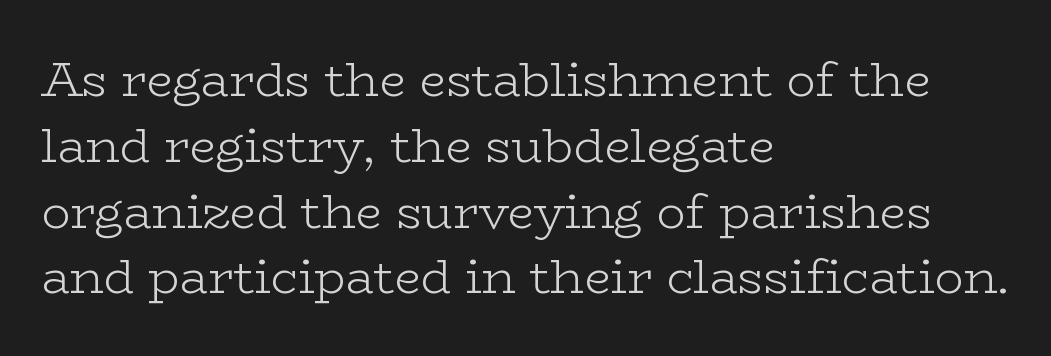
{"serif": "yes", "italic": "no", "bold": "no", "weight": "light", "width": "wide", "stroke_contrast": "low", "x_height": "medium", "monospaced": "no", "underline": "no", "align": "left", "line_spacing": "normal", "line_spacing_ratio": 1.37, "letter_spacing": "normal", "letter_spacing_em": 0.0, "glyph_px": 48}
